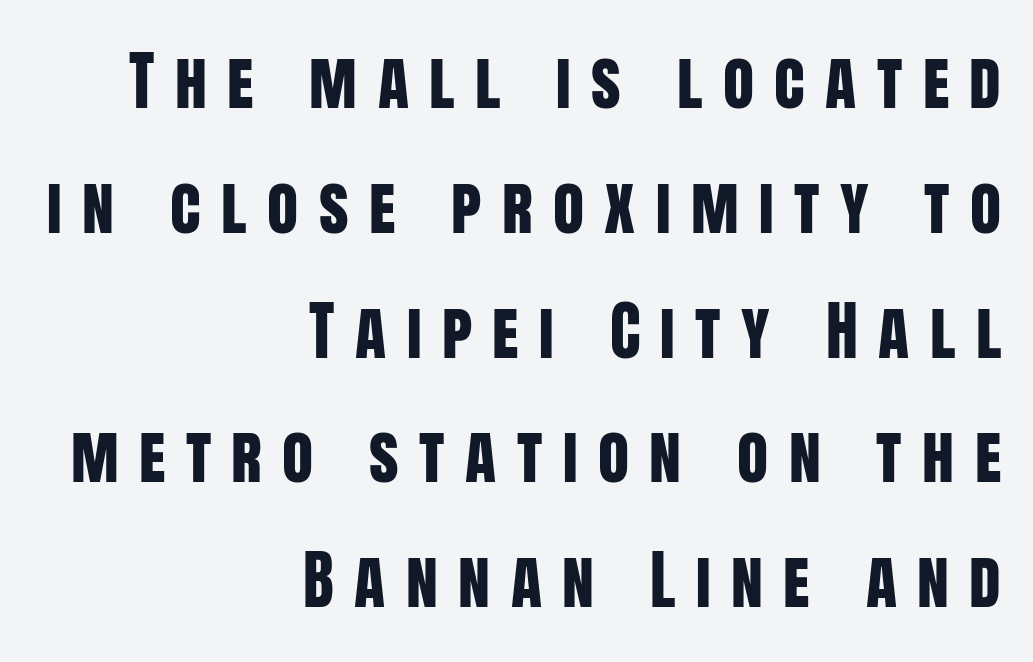
Check where the strokes stop: nothing finishes them off — pure sans. The string is rendered with underlining switched off. Compared with typical body copy, the letter spacing here is much looser. This is roman type, the default non-slanted kind. The rendering uses a large line-height, opening up the rows. The passage is arranged like a letterhead date or caption credit — flush right.
